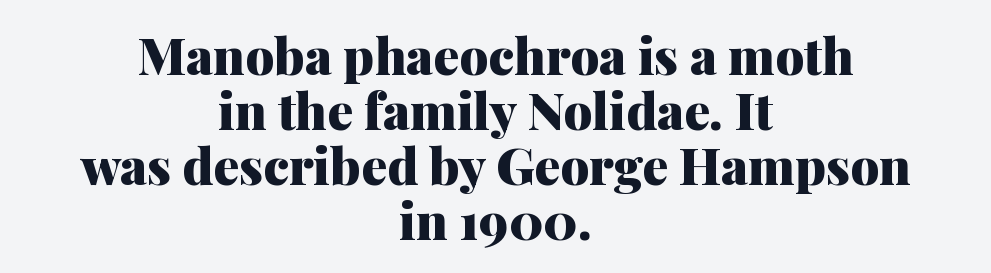
The image shows 51 px heavy serif type, upright; set centered, tight line spacing (1.08x), normal letter spacing, not underlined; medium stroke contrast and a medium x-height.
